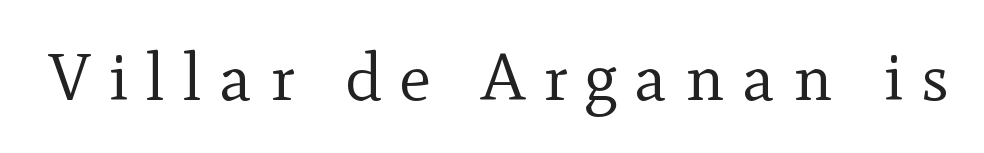
{"serif": "yes", "italic": "no", "bold": "no", "weight": "regular", "width": "normal", "x_height": "small", "monospaced": "no", "underline": "no", "letter_spacing": "wide", "letter_spacing_em": 0.26, "glyph_px": 67}
